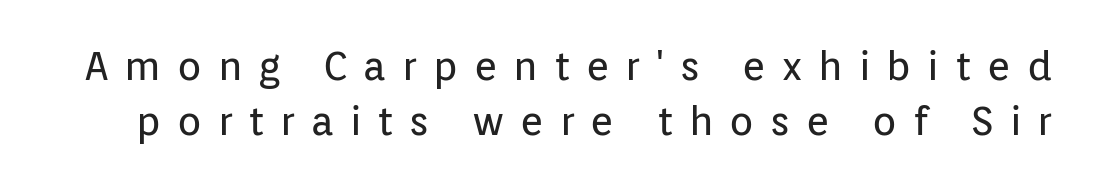
This sample keeps an unexceptional amount of space between lines. Counters stay open thanks to moderate or lighter strokes. Unmarked baselines from the first word to the last. Are there feet on the stems? There aren't — it's a sans. A typesetter would mark this as roman, not italic. Here the designer chose a conventional face with non-uniform glyph widths.
